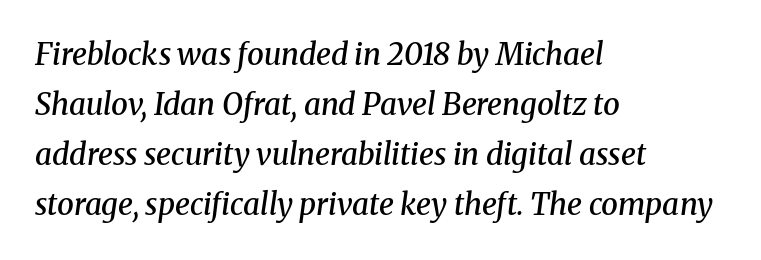
The image shows 30 px semibold serif type, italic (leaning right); set left-aligned, normal line spacing (1.67x), normal letter spacing, not underlined; medium stroke contrast and a medium x-height.
